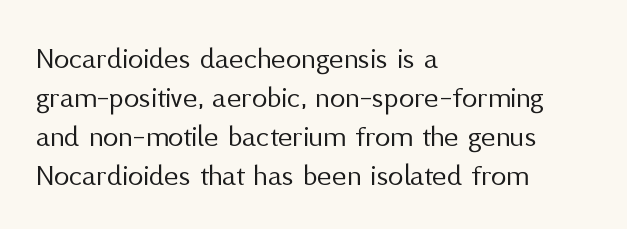
{"serif": "no", "italic": "no", "bold": "no", "weight": "regular", "width": "normal", "stroke_contrast": "medium", "x_height": "medium", "monospaced": "no", "underline": "no", "align": "left", "line_spacing": "normal", "line_spacing_ratio": 1.26, "letter_spacing": "normal", "letter_spacing_em": 0.0, "glyph_px": 31}
